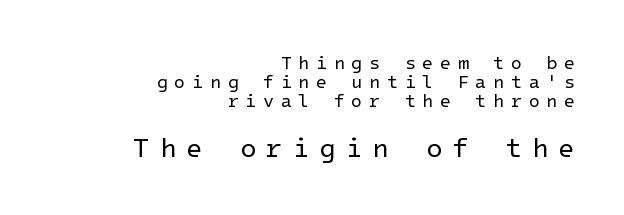
The image shows 27 px text type, upright; set right-aligned, tight line spacing (1.05x), unusually wide letter spacing (+0.37 em), not underlined; the second (bottom) block is 1.5x larger.
